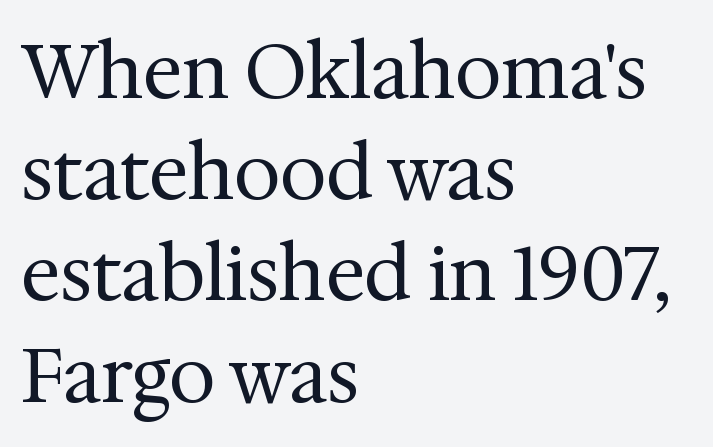
Just letters on the line, the space beneath them empty. Casual observation: everything's shoved over to the left. A light-to-regular cut is what we see here. Each new line begins a customary step beneath the previous one. Default kerning and tracking; the words read as compact shapes.
